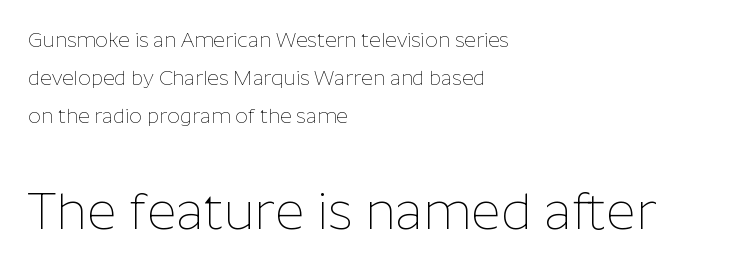
The image shows 51 px thin sans-serif type, upright; set left-aligned, line spacing 1.89x, normal letter spacing, not underlined; the second (bottom) block is 2.55x larger; low stroke contrast and a medium x-height.
